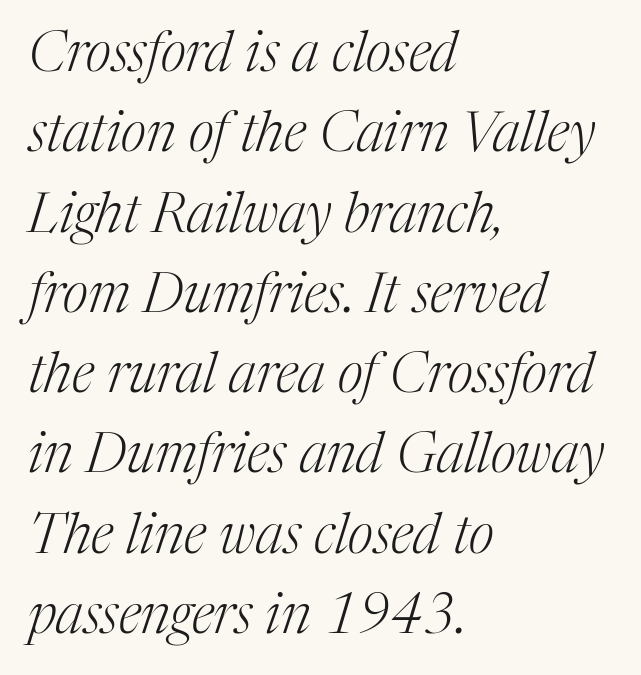
The image shows 55 px light serif type, italic (leaning right); set left-aligned, normal line spacing (1.46x), normal letter spacing, not underlined; medium stroke contrast and a medium x-height.
